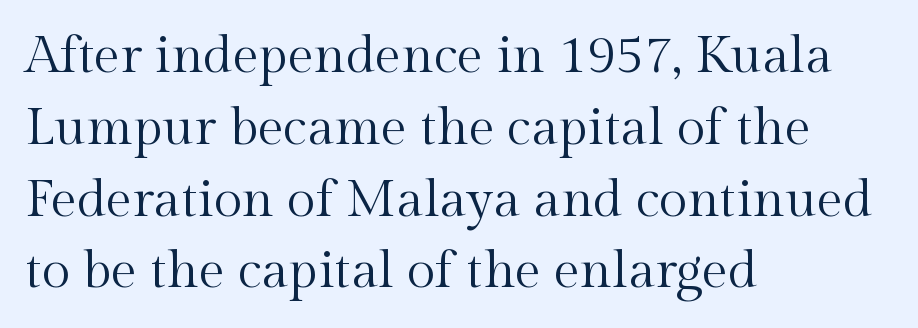
{"serif": "yes", "italic": "no", "bold": "no", "weight": "regular", "width": "normal", "x_height": "medium", "monospaced": "no", "underline": "no", "align": "left", "line_spacing": "normal", "line_spacing_ratio": 1.38, "letter_spacing": "normal", "letter_spacing_em": 0.0, "glyph_px": 52}
